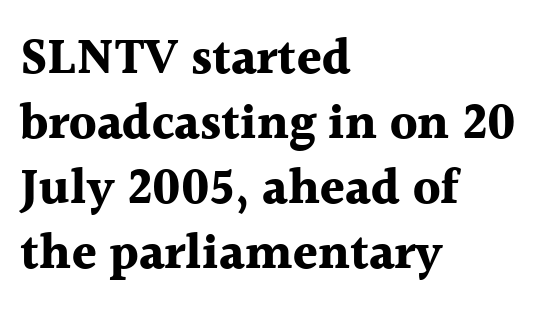
The image shows 50 px bold serif type, upright; set left-aligned, normal line spacing (1.3x), normal letter spacing, not underlined; a medium x-height.
